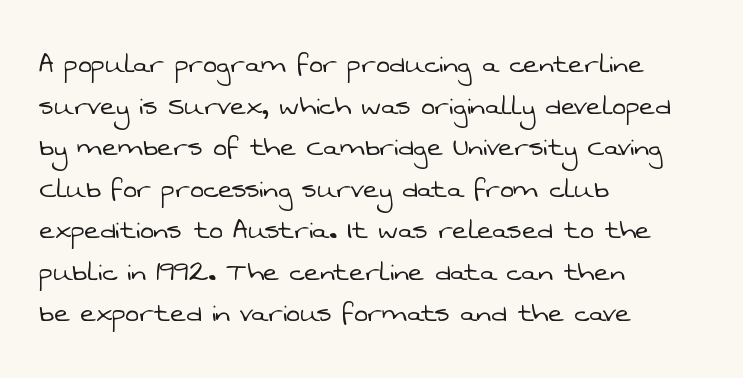
{"serif": "no", "bold": "no", "weight": "light", "width": "normal", "stroke_contrast": "low", "x_height": "medium", "monospaced": "no", "underline": "no", "align": "left", "line_spacing": "normal", "line_spacing_ratio": 1.26, "letter_spacing": "normal", "letter_spacing_em": 0.0, "glyph_px": 33}
